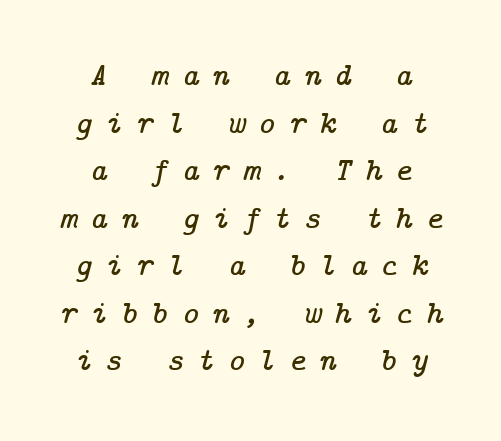
The image shows 33 px serif type, italic (leaning right); set centered, normal line spacing (1.44x), unusually wide letter spacing (+0.4 em), not underlined; low stroke contrast and a medium x-height.
